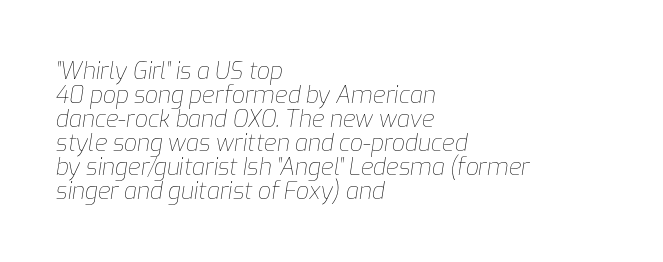
Q: Is the text bold? A: No.
Q: Is the text italic (slanted)? A: Yes, it leans right by about 9 degrees.
Q: Is the text underlined? A: No.
Q: How is the paragraph aligned? A: Left-aligned.
Q: Is the spacing between letters normal or unusually wide? A: Normal.
Q: Is the spacing between lines tight, normal or loose? A: Tight.
